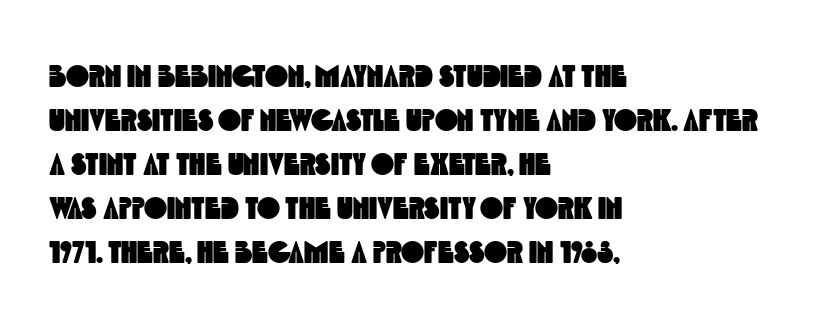
Just letters on the line, the space beneath them empty. The letters advance in unequal steps, a hallmark of proportional type. Casual observation: everything's shoved over to the left. Rows of type keep a routine distance in the vertical direction.
